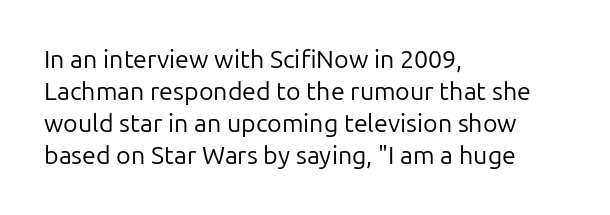
{"italic": "no", "bold": "no", "underline": "no", "align": "left", "line_spacing": "normal", "line_spacing_ratio": 1.28, "letter_spacing": "normal", "letter_spacing_em": 0.0, "glyph_px": 25}
